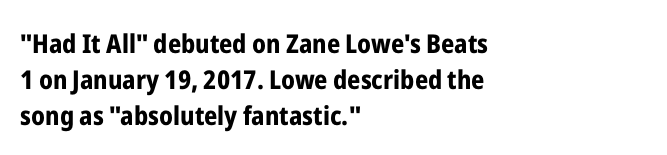
The image shows 26 px bold type, upright; set left-aligned, normal line spacing (1.38x), normal letter spacing, not underlined.
